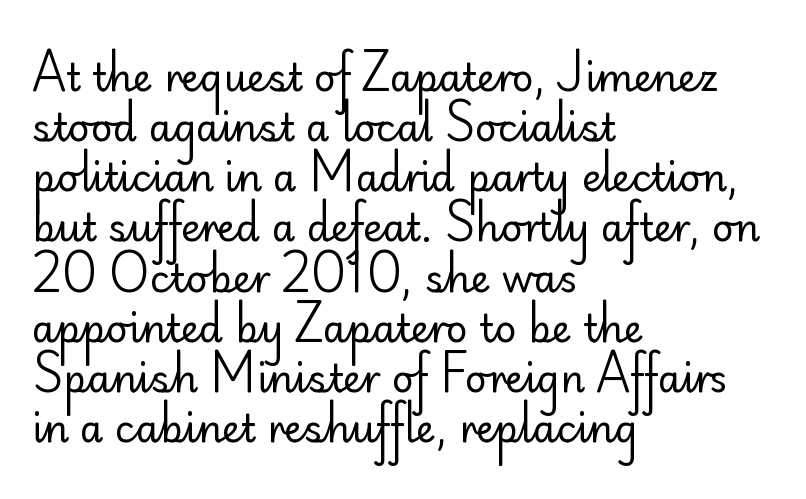
The image shows 38 px regular-weight sans-serif type, upright; set left-aligned, normal line spacing (1.32x), normal letter spacing, not underlined; low stroke contrast and a small x-height.
